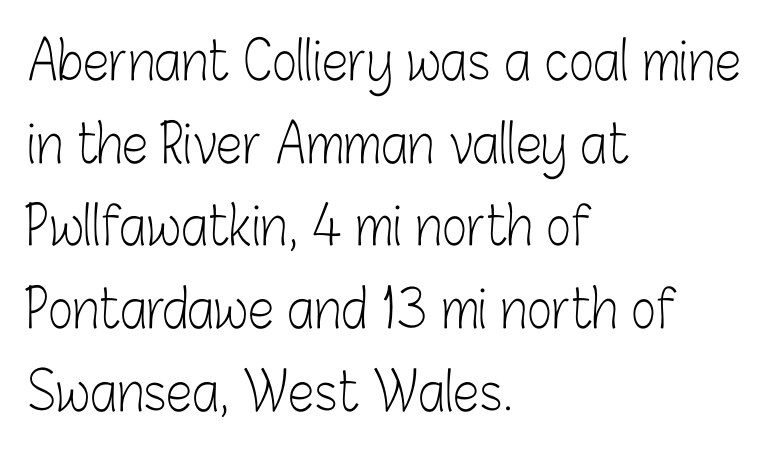
{"serif": "no", "italic": "no", "bold": "no", "weight": "light", "width": "condensed", "stroke_contrast": "low", "x_height": "medium", "monospaced": "no", "underline": "no", "align": "left", "line_spacing": "normal", "line_spacing_ratio": 1.56, "letter_spacing": "normal", "letter_spacing_em": 0.0, "glyph_px": 53}
